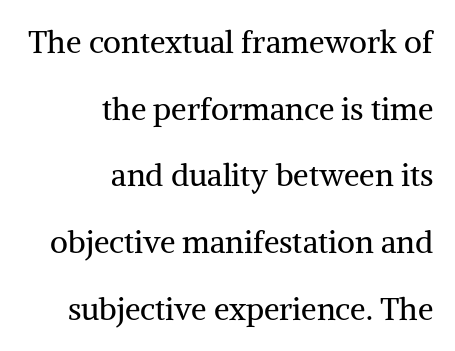
Q: Is the text bold? A: No.
Q: Is the text italic (slanted)? A: No, it is upright.
Q: Is the typeface a serif or a sans-serif typeface? A: Serif.
Q: Is the text underlined? A: No.
Q: How is the paragraph aligned? A: Right-aligned.
Q: Is the spacing between letters normal or unusually wide? A: Normal.
Q: Is the spacing between lines tight, normal or loose? A: Loose.
Q: Width (condensed, normal, or wide)? A: Normal.
Q: Stroke contrast? A: Medium.
Q: x-height? A: Medium.
Q: Monospaced? A: No.
